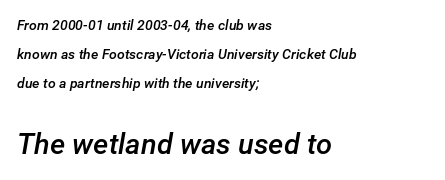
Q: Is the text bold? A: Semi-bold.
Q: Is the text italic (slanted)? A: Yes, it leans right by about 12 degrees.
Q: Is the text underlined? A: No.
Q: How is the paragraph aligned? A: Left-aligned.
Q: Is the spacing between letters normal or unusually wide? A: Normal.
Q: Is the spacing between lines tight, normal or loose? A: Loose.
Q: Which block of text is set in a larger size, the first (top) or the second (bottom)? A: The second (bottom) one.
Q: Width (condensed, normal, or wide)? A: Normal.
Q: Stroke contrast? A: Low.
Q: x-height? A: Medium.
Q: Monospaced? A: No.
